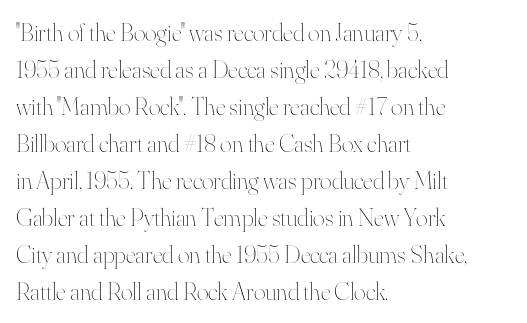
A typesetter would call this leading conventional body-copy spacing. Descender tails drop into unmarked territory. Visually the block forms a straight wall on the left and a jagged coastline on the right. Do the letters lean? They stand straight.
